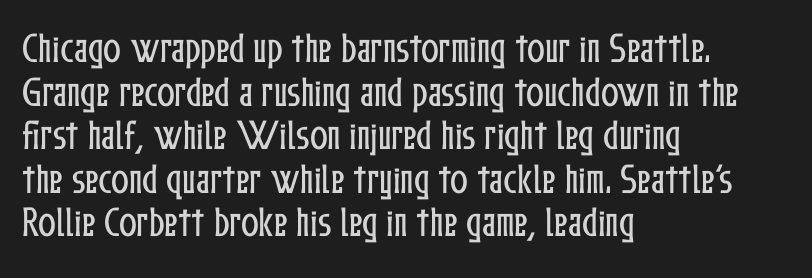
The image shows 33 px condensed type, upright; set left-aligned, normal line spacing (1.32x), normal letter spacing, not underlined; low stroke contrast and a medium x-height.
